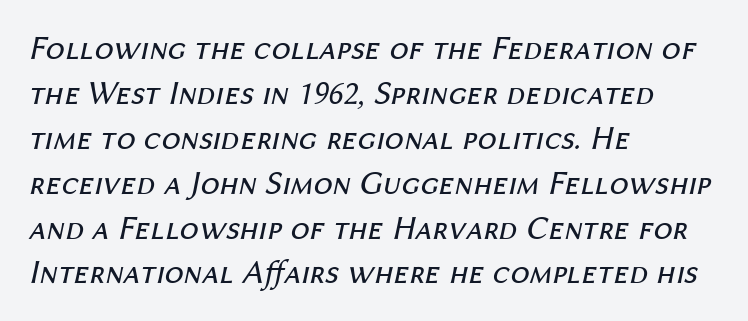
{"italic": "yes", "lean": "right", "slant_degrees": 12, "bold": "no", "weight": "regular", "width": "normal", "stroke_contrast": "medium", "x_height": "medium", "monospaced": "no", "underline": "no", "align": "left", "line_spacing": "normal", "line_spacing_ratio": 1.32, "letter_spacing": "normal", "letter_spacing_em": 0.0, "glyph_px": 34}
